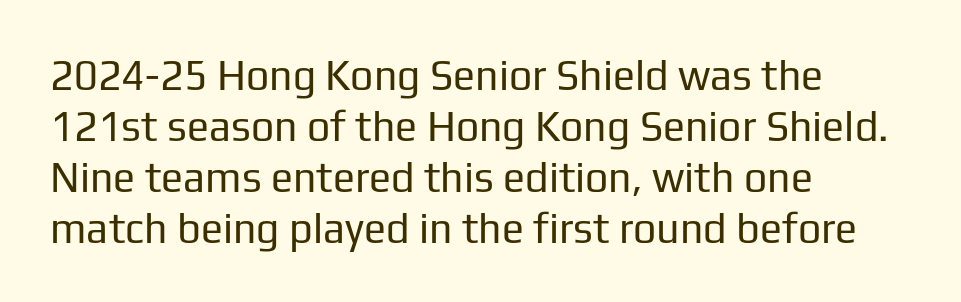
{"serif": "no", "italic": "no", "bold": "no", "weight": "regular", "width": "normal", "stroke_contrast": "low", "x_height": "medium", "monospaced": "no", "underline": "no", "align": "left", "line_spacing_ratio": 1.24, "letter_spacing": "normal", "letter_spacing_em": 0.0, "glyph_px": 41}
